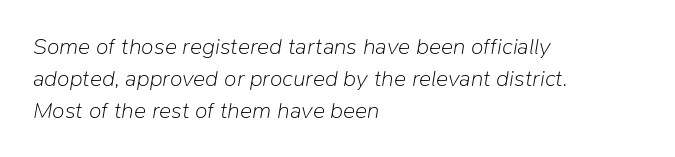
{"italic": "yes", "lean": "right", "slant_degrees": 9, "bold": "no", "underline": "no", "align": "left", "line_spacing": "normal", "line_spacing_ratio": 1.39, "letter_spacing": "normal", "letter_spacing_em": 0.0, "glyph_px": 23}
